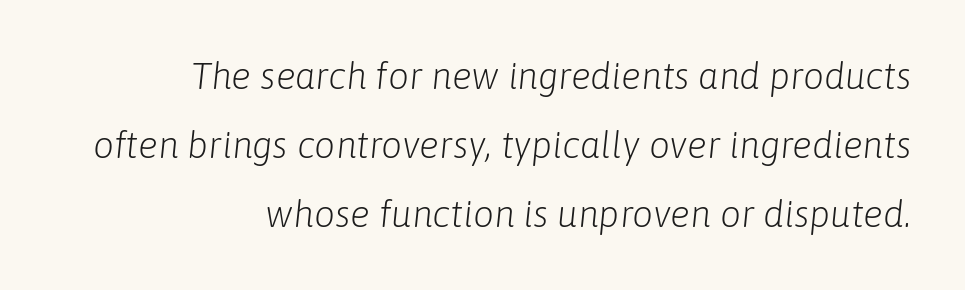
The image shows 37 px light type, italic (leaning right); set right-aligned, line spacing 1.87x, normal letter spacing, not underlined; low stroke contrast and a medium x-height.
